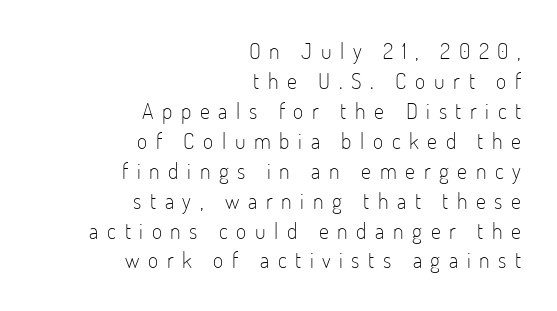
The image shows 22 px text type, upright; set right-aligned, normal line spacing (1.36x), unusually wide letter spacing (+0.39 em), not underlined.
